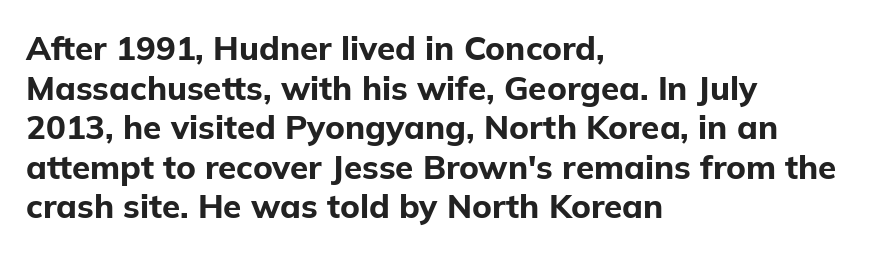
The passage shown is typeset with a sans-serif family. Nobody drew a line under any word here. Strokes here are thick enough to call this a true bold. Each line starts at the same left margin while the right side varies.
